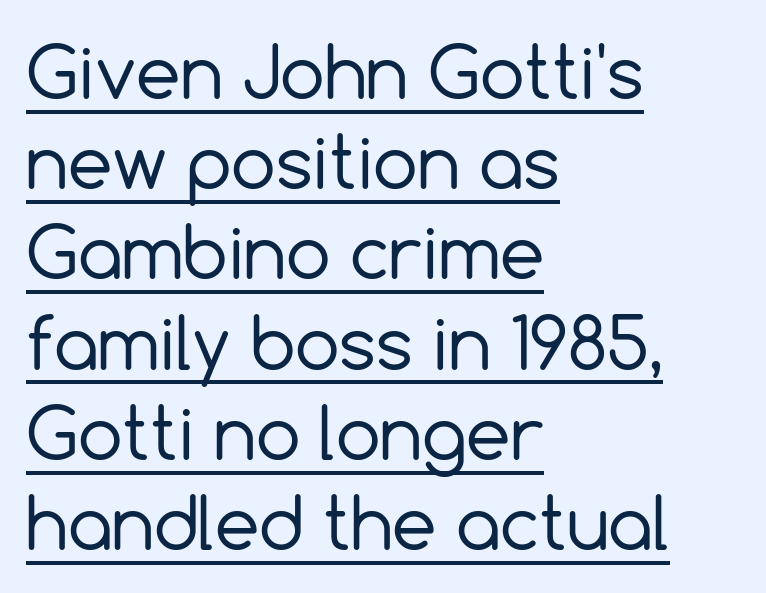
The sample's only ornament is a line tracing under the words. You can tell it's not italic because the verticals are truly vertical. The ragged edge is on the right, which tells us the setting is flush left. How would I describe the line gaps? Plain and ordinary.
